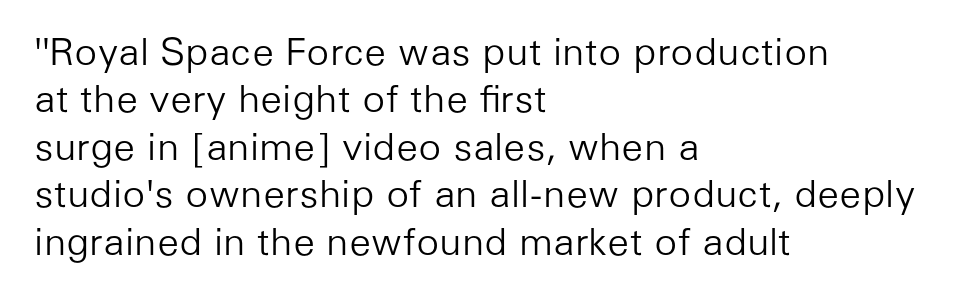
Q: Is the text bold? A: No.
Q: Is the text italic (slanted)? A: No, it is upright.
Q: Is the typeface a serif or a sans-serif typeface? A: Sans-serif.
Q: Is the text underlined? A: No.
Q: How is the paragraph aligned? A: Left-aligned.
Q: Is the spacing between letters normal or unusually wide? A: Normal.
Q: Is the spacing between lines tight, normal or loose? A: Normal.
Q: Width (condensed, normal, or wide)? A: Normal.
Q: Stroke contrast? A: Low.
Q: x-height? A: Medium.
Q: Monospaced? A: No.
